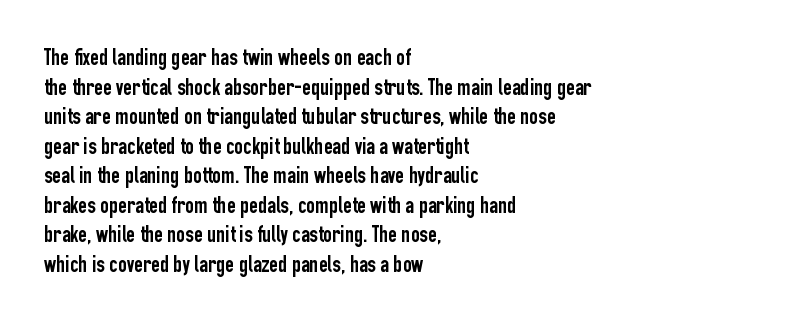
The rag falls on the right side of this text block. This sample uses an upright cut, with every glyph sitting square on the baseline. This sample uses plain, unmodified letter spacing. The strip under each line holds only bare page.
